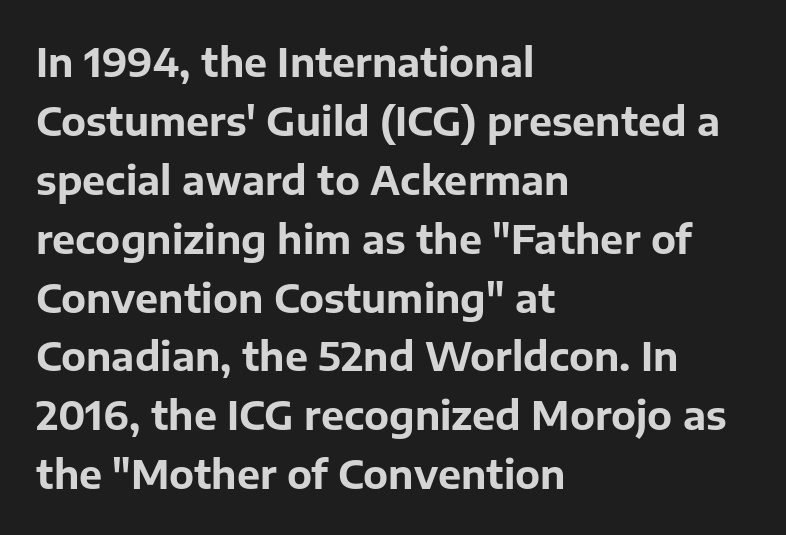
The image shows 39 px bold sans-serif type, upright; set left-aligned, normal line spacing (1.51x), normal letter spacing, not underlined; low stroke contrast and a medium x-height.
